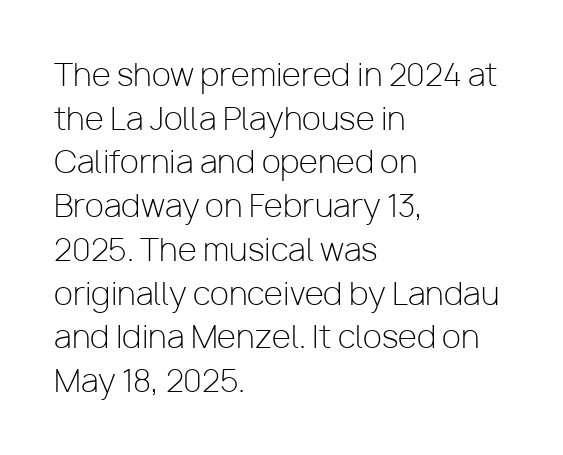
{"serif": "no", "italic": "no", "bold": "no", "weight": "light", "width": "normal", "stroke_contrast": "low", "x_height": "medium", "monospaced": "no", "underline": "no", "align": "left", "line_spacing": "normal", "line_spacing_ratio": 1.41, "letter_spacing": "normal", "letter_spacing_em": 0.0, "glyph_px": 31}
